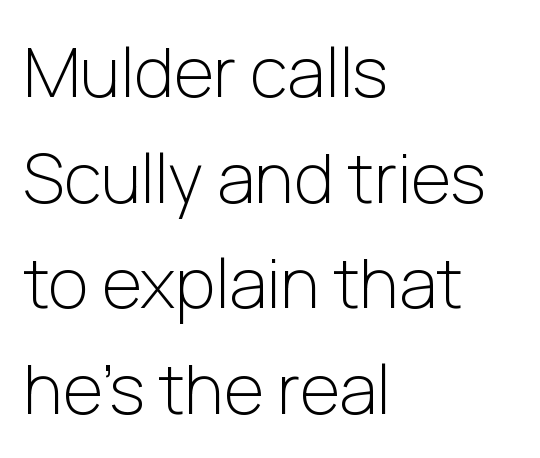
{"serif": "no", "italic": "no", "bold": "no", "weight": "light", "width": "normal", "stroke_contrast": "low", "x_height": "medium", "monospaced": "no", "underline": "no", "align": "left", "line_spacing": "normal", "line_spacing_ratio": 1.53, "letter_spacing": "normal", "letter_spacing_em": 0.0, "glyph_px": 69}
